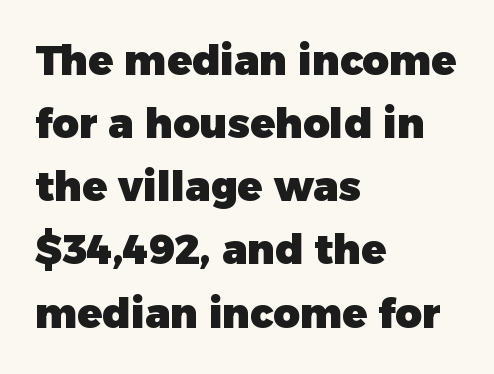
{"serif": "no", "italic": "no", "bold": "yes", "weight": "heavy", "width": "normal", "stroke_contrast": "low", "x_height": "medium", "monospaced": "no", "underline": "no", "align": "left", "line_spacing": "normal", "line_spacing_ratio": 1.54, "letter_spacing": "normal", "letter_spacing_em": 0.0, "glyph_px": 41}
